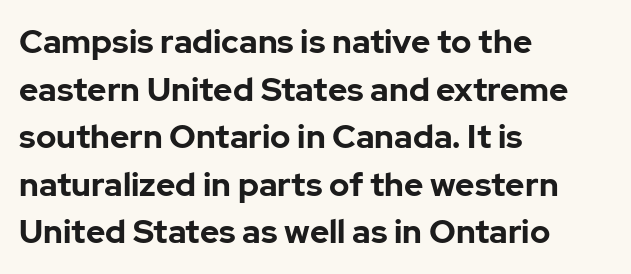
Varying glyph widths throughout — classic text-font behaviour. Each glyph is drawn with heavy, bold strokes. Is this a sans? Yes — the strokes have no serifs. The setting favours the left margin, as ordinary paragraphs usually do. The line-height multiplier appears to be the usual default. Every character sits straight up, as roman type does.
